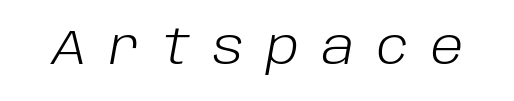
{"italic": "yes", "lean": "right", "slant_degrees": 10, "bold": "no", "weight": "light", "width": "normal", "stroke_contrast": "low", "x_height": "large", "monospaced": "no", "underline": "no", "letter_spacing": "wide", "letter_spacing_em": 0.47, "glyph_px": 49}
